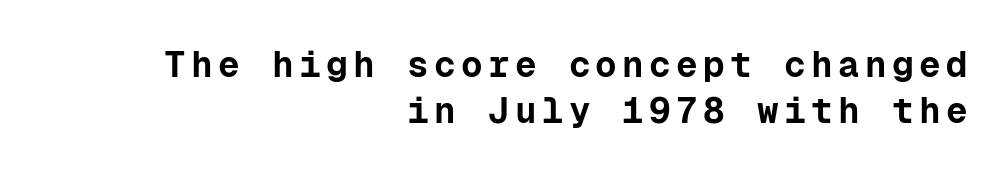
Q: Is the text bold? A: Yes.
Q: Is the text italic (slanted)? A: No, it is upright.
Q: Is the typeface a serif or a sans-serif typeface? A: Sans-serif.
Q: Is the text underlined? A: No.
Q: How is the paragraph aligned? A: Right-aligned.
Q: Is the spacing between lines tight, normal or loose? A: Normal.
Q: Width (condensed, normal, or wide)? A: Normal.
Q: Stroke contrast? A: Low.
Q: x-height? A: Medium.
Q: Monospaced? A: Yes.
